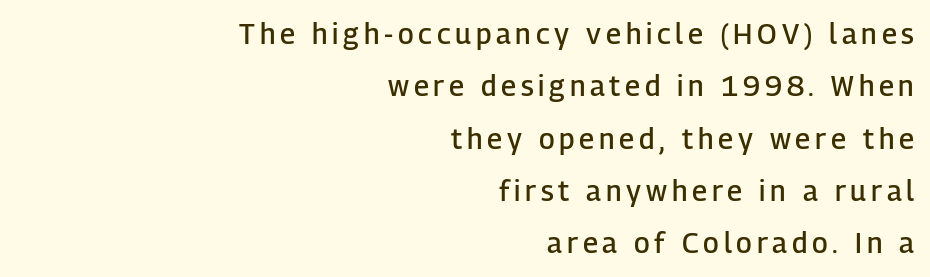
{"serif": "no", "italic": "no", "bold": "semi", "weight": "semibold", "width": "normal", "stroke_contrast": "low", "x_height": "medium", "monospaced": "no", "underline": "no", "align": "right", "line_spacing_ratio": 1.87, "glyph_px": 28}
